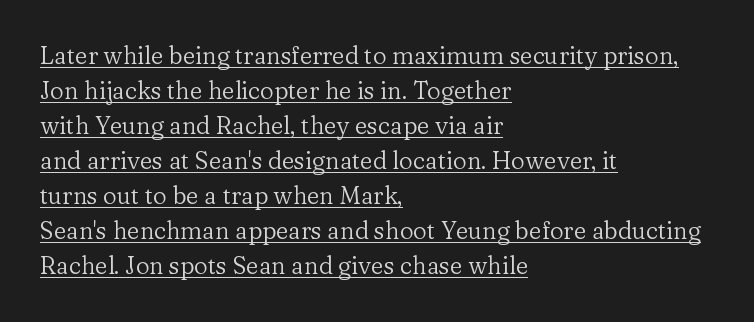
Q: Is the text bold? A: No.
Q: Is the text italic (slanted)? A: No, it is upright.
Q: Is the text underlined? A: Yes.
Q: How is the paragraph aligned? A: Left-aligned.
Q: Is the spacing between letters normal or unusually wide? A: Normal.
Q: Is the spacing between lines tight, normal or loose? A: Normal.
